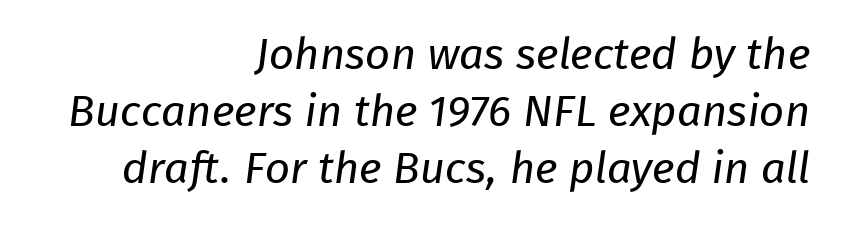
{"serif": "no", "bold": "no", "weight": "regular", "width": "normal", "stroke_contrast": "low", "x_height": "medium", "monospaced": "no", "underline": "no", "align": "right", "line_spacing": "normal", "line_spacing_ratio": 1.29, "letter_spacing": "normal", "letter_spacing_em": 0.0, "glyph_px": 44}
